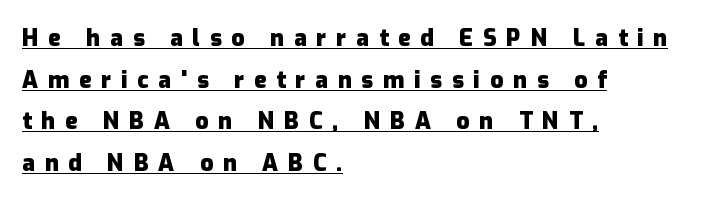
{"italic": "no", "bold": "yes", "underline": "yes", "align": "left", "line_spacing_ratio": 1.81, "letter_spacing": "wide", "letter_spacing_em": 0.43, "glyph_px": 23}
